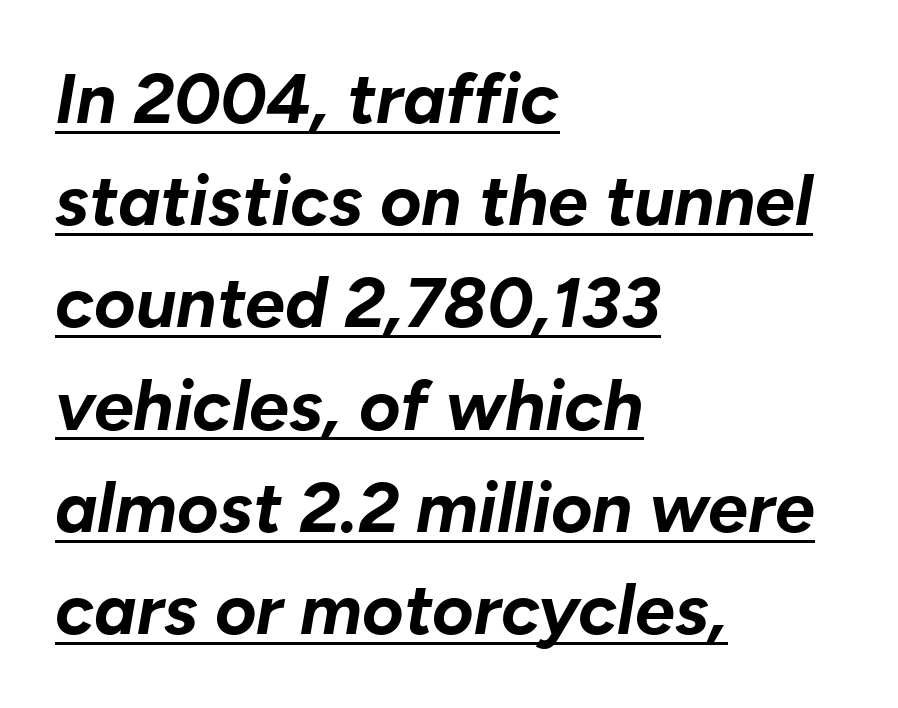
{"italic": "yes", "lean": "right", "slant_degrees": 10, "bold": "yes", "weight": "bold", "width": "normal", "stroke_contrast": "low", "x_height": "medium", "monospaced": "no", "underline": "yes", "align": "left", "line_spacing": "normal", "line_spacing_ratio": 1.44, "letter_spacing": "normal", "letter_spacing_em": 0.0, "glyph_px": 71}
